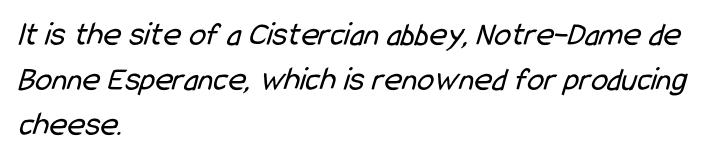
{"serif": "no", "bold": "no", "weight": "regular", "width": "condensed", "stroke_contrast": "low", "x_height": "medium", "monospaced": "no", "underline": "no", "align": "left", "line_spacing": "normal", "line_spacing_ratio": 1.32, "letter_spacing": "normal", "letter_spacing_em": 0.0, "glyph_px": 34}
